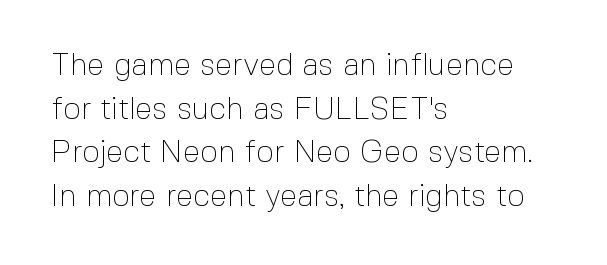
{"serif": "no", "italic": "no", "bold": "no", "weight": "thin", "width": "normal", "x_height": "medium", "monospaced": "no", "underline": "no", "align": "left", "line_spacing": "normal", "line_spacing_ratio": 1.41, "letter_spacing": "normal", "letter_spacing_em": 0.0, "glyph_px": 31}
